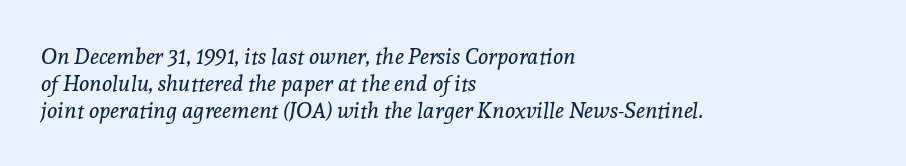
{"italic": "yes", "lean": "right", "slant_degrees": 8, "bold": "no", "underline": "no", "align": "left", "line_spacing_ratio": 1.22, "letter_spacing": "normal", "letter_spacing_em": 0.0, "glyph_px": 22}
